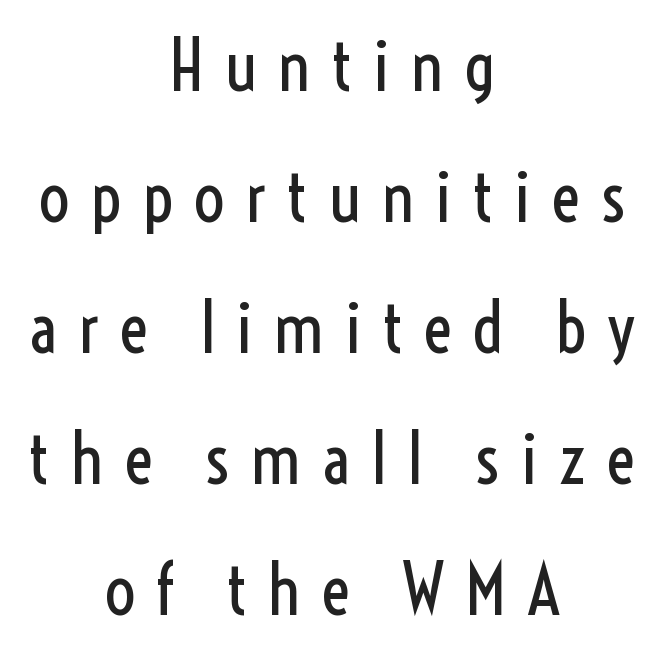
{"serif": "no", "italic": "no", "bold": "no", "weight": "regular", "width": "condensed", "x_height": "medium", "monospaced": "no", "underline": "no", "align": "center", "line_spacing_ratio": 1.87, "letter_spacing": "wide", "letter_spacing_em": 0.28, "glyph_px": 70}
